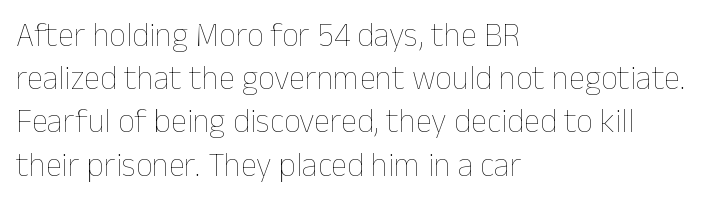
Q: Is the text bold? A: No.
Q: Is the text italic (slanted)? A: No, it is upright.
Q: Is the text underlined? A: No.
Q: How is the paragraph aligned? A: Left-aligned.
Q: Is the spacing between letters normal or unusually wide? A: Normal.
Q: Is the spacing between lines tight, normal or loose? A: Normal.
Q: Width (condensed, normal, or wide)? A: Normal.
Q: Stroke contrast? A: Low.
Q: x-height? A: Medium.
Q: Monospaced? A: No.
